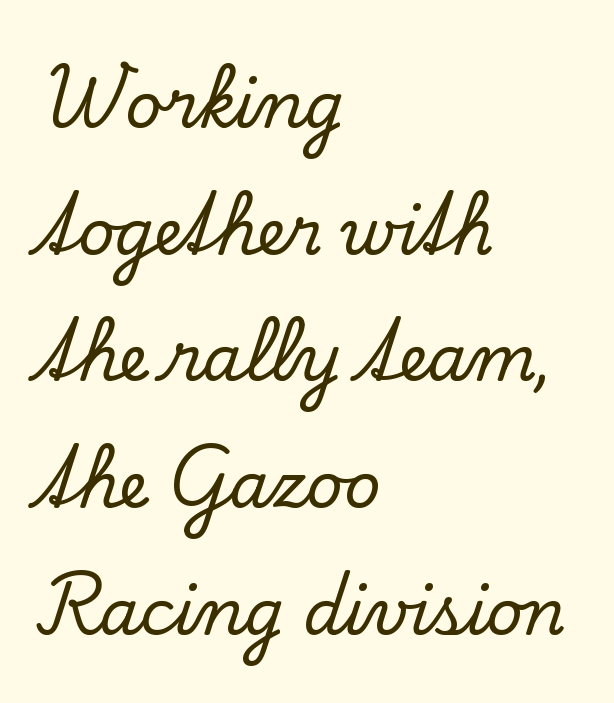
Character widths vary here, with narrow letters taking less room than wide ones. Letter spacing: default. Each new line begins a long way beneath the previous one. Leftover space on each line is placed entirely after the last word.
